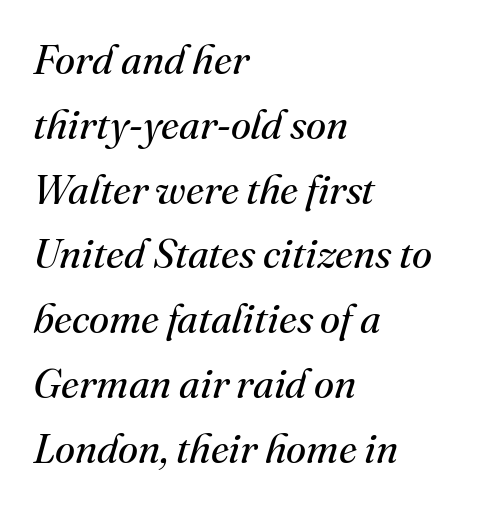
Spacing verdict: proportional, widths tailored to each character. Glance below the letters and you will spot only blank space. Horizontal bands of white between lines are of average thickness. The rendering shows small feet on the letterforms — a serif design. Letter spacing: default.
